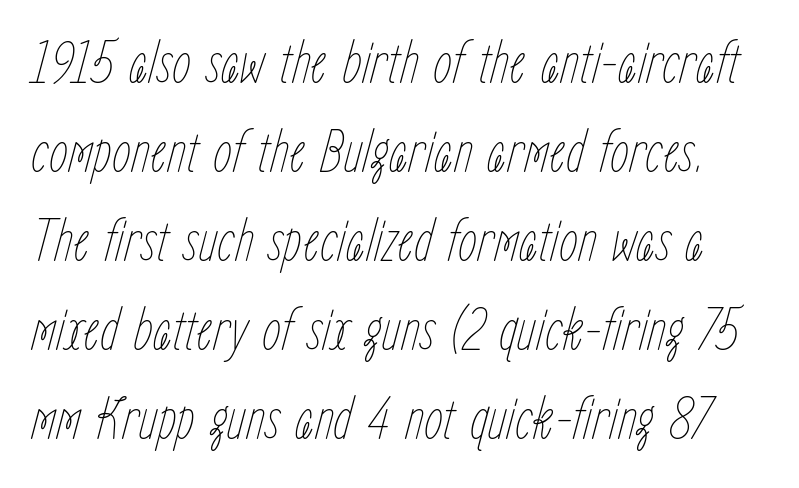
The image shows 61 px thin, condensed type, italic (leaning right); set normal line spacing (1.46x), normal letter spacing, not underlined; low stroke contrast and a medium x-height.
